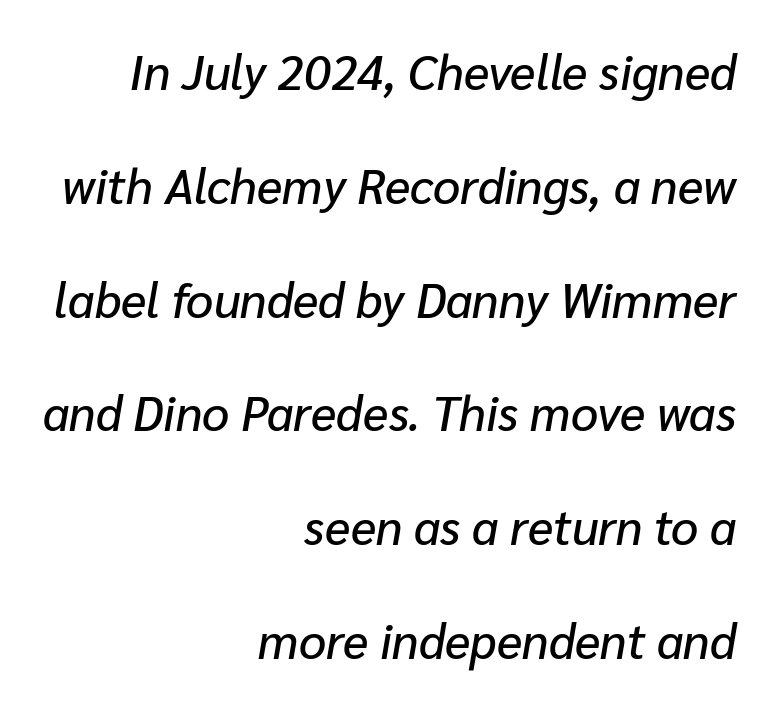
{"italic": "yes", "lean": "right", "slant_degrees": 10, "width": "normal", "stroke_contrast": "low", "x_height": "medium", "monospaced": "no", "underline": "no", "align": "right", "line_spacing": "loose", "line_spacing_ratio": 2.37, "letter_spacing": "normal", "letter_spacing_em": 0.0, "glyph_px": 48}
